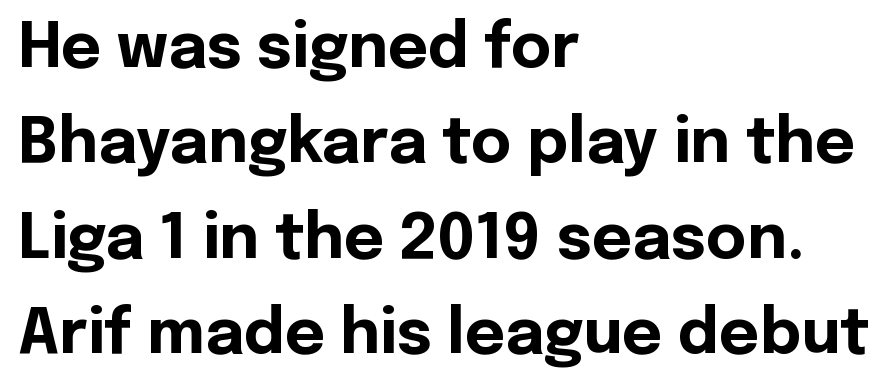
The image shows 62 px bold sans-serif type, upright; set left-aligned, normal line spacing (1.54x), normal letter spacing, not underlined; a medium x-height.
